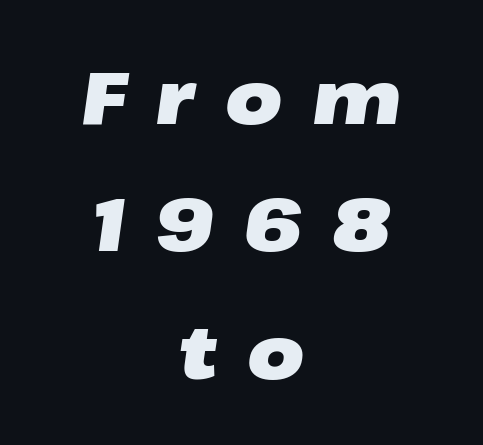
The image shows 74 px heavy, wide type, italic (leaning right); set centered, line spacing 1.72x, unusually wide letter spacing (+0.41 em), not underlined; low stroke contrast and a medium x-height.
